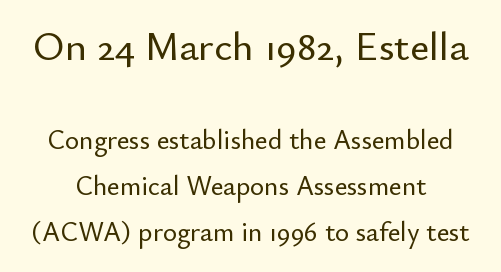
The image shows 41 px sans-serif type, upright; set normal line spacing (1.7x), normal letter spacing, not underlined; the first (top) block is 1.52x larger; low stroke contrast and a small x-height.
